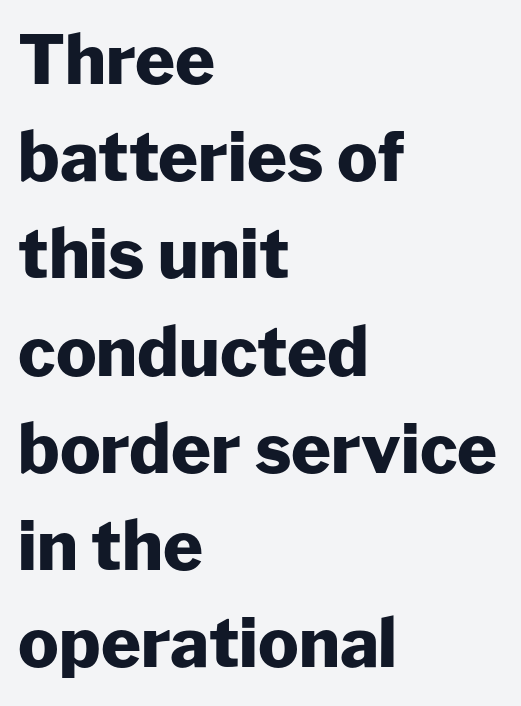
If you drew a line through each stem, it would be perfectly vertical. This sample uses plain, unmodified letter spacing. These words are printed bold, with thick strokes throughout. Alignment: flush left. Nobody drew a line under any word here. Examine the stroke ends and you'll find no serifs.
